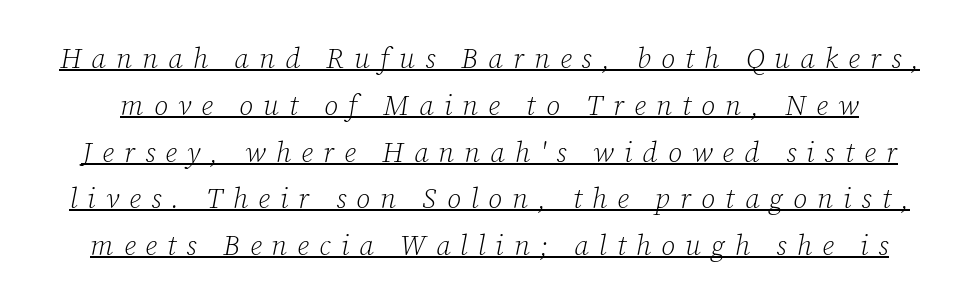
Q: Is the text bold? A: No.
Q: Is the text italic (slanted)? A: Yes, it leans right by about 12 degrees.
Q: Is the typeface a serif or a sans-serif typeface? A: Serif.
Q: Is the text underlined? A: Yes.
Q: Is the spacing between letters normal or unusually wide? A: Unusually wide.
Q: Is the spacing between lines tight, normal or loose? A: Normal.
Q: Width (condensed, normal, or wide)? A: Normal.
Q: Stroke contrast? A: Low.
Q: x-height? A: Medium.
Q: Monospaced? A: No.
